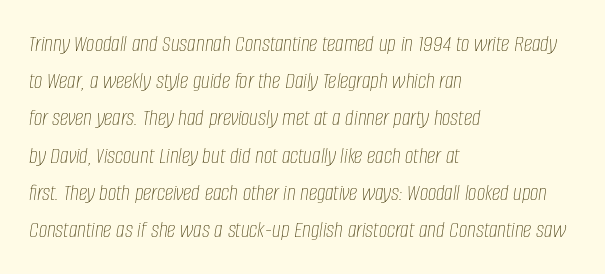
The foot of each line stays bare and open. Posture: slanted. Quick note: interline space is typical. Compared with a centered layout, this one pins lines to the left instead. Stroke thickness stays within the range of a standard reading face or lighter. How are the letters spaced? Ordinarily, with no added tracking.
